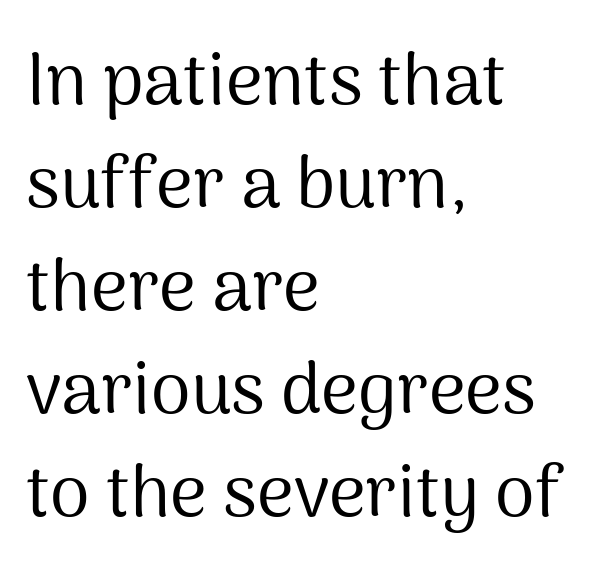
Q: Is the text bold? A: No.
Q: Is the text italic (slanted)? A: No, it is upright.
Q: Is the typeface a serif or a sans-serif typeface? A: Sans-serif.
Q: Is the text underlined? A: No.
Q: How is the paragraph aligned? A: Left-aligned.
Q: Is the spacing between letters normal or unusually wide? A: Normal.
Q: Is the spacing between lines tight, normal or loose? A: Normal.
Q: Width (condensed, normal, or wide)? A: Normal.
Q: Stroke contrast? A: Medium.
Q: x-height? A: Medium.
Q: Monospaced? A: No.
